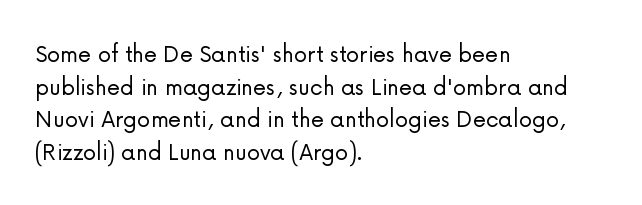
{"italic": "no", "bold": "no", "underline": "no", "align": "left", "line_spacing_ratio": 1.21, "letter_spacing": "normal", "letter_spacing_em": 0.0, "glyph_px": 27}
